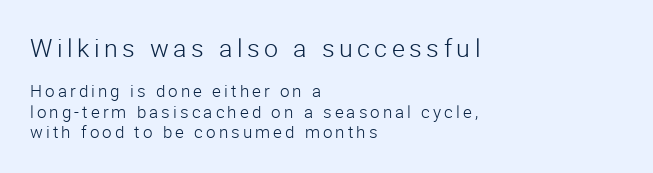
{"italic": "no", "bold": "no", "underline": "no", "align": "left", "line_spacing_ratio": 1.18, "larger_block": "first", "size_ratio": 1.47, "glyph_px": 25}
